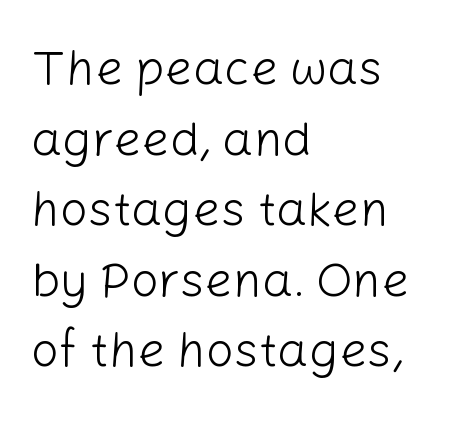
Q: Is the text bold? A: No.
Q: Is the text italic (slanted)? A: No, it is upright.
Q: Is the typeface a serif or a sans-serif typeface? A: Sans-serif.
Q: Is the text underlined? A: No.
Q: How is the paragraph aligned? A: Left-aligned.
Q: Is the spacing between letters normal or unusually wide? A: Normal.
Q: Is the spacing between lines tight, normal or loose? A: Normal.
Q: Width (condensed, normal, or wide)? A: Normal.
Q: Stroke contrast? A: Low.
Q: x-height? A: Medium.
Q: Monospaced? A: No.
